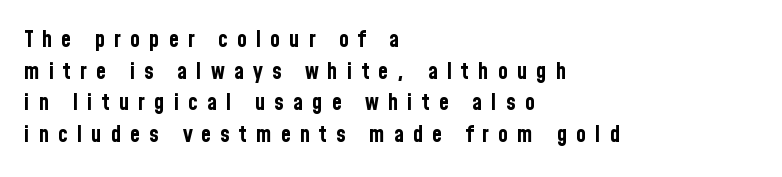
Q: Is the text bold? A: Yes.
Q: Is the text italic (slanted)? A: No, it is upright.
Q: Is the text underlined? A: No.
Q: How is the paragraph aligned? A: Left-aligned.
Q: Is the spacing between letters normal or unusually wide? A: Unusually wide.
Q: Is the spacing between lines tight, normal or loose? A: Normal.
